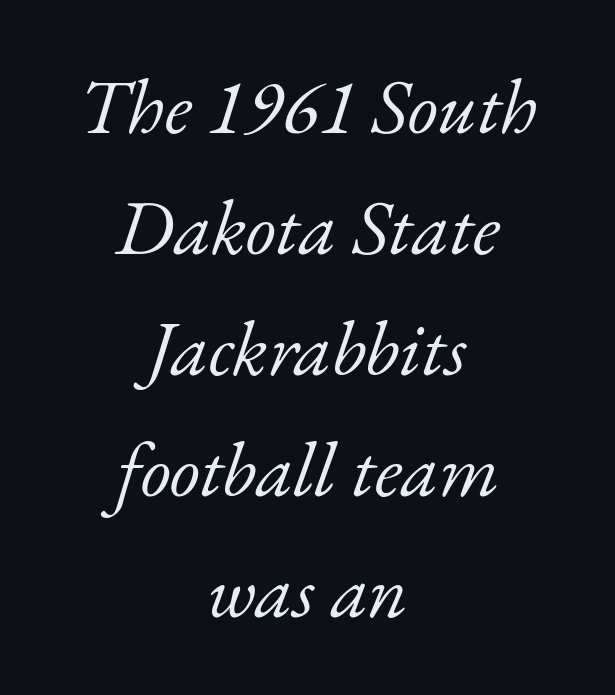
Q: Is the text bold? A: No.
Q: Is the text italic (slanted)? A: Yes, it leans right by about 17 degrees.
Q: Is the typeface a serif or a sans-serif typeface? A: Serif.
Q: Is the text underlined? A: No.
Q: How is the paragraph aligned? A: Centered.
Q: Is the spacing between letters normal or unusually wide? A: Normal.
Q: Is the spacing between lines tight, normal or loose? A: Normal.
Q: Width (condensed, normal, or wide)? A: Normal.
Q: Stroke contrast? A: Low.
Q: x-height? A: Small.
Q: Monospaced? A: No.
